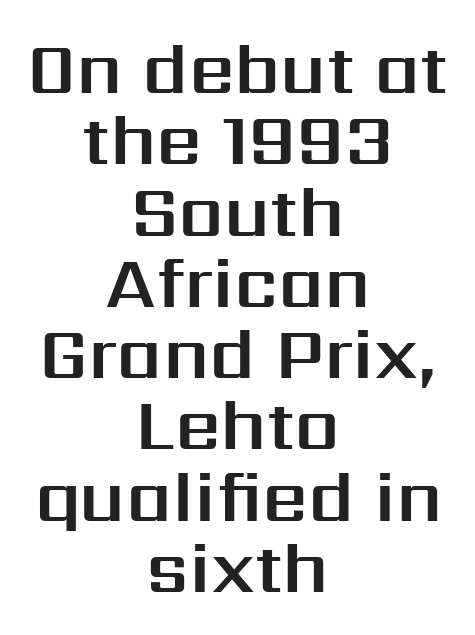
{"serif": "no", "italic": "no", "width": "normal", "stroke_contrast": "medium", "x_height": "medium", "monospaced": "no", "underline": "no", "align": "center", "line_spacing": "tight", "line_spacing_ratio": 0.99, "letter_spacing": "normal", "letter_spacing_em": 0.0, "glyph_px": 72}
